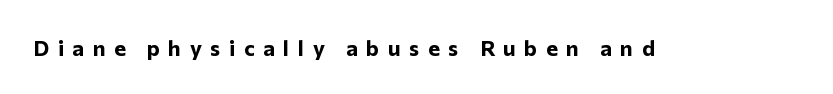
{"italic": "no", "bold": "yes", "underline": "no", "letter_spacing": "wide", "letter_spacing_em": 0.39, "glyph_px": 22}
